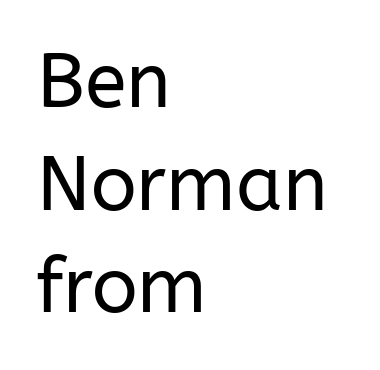
Q: Is the text bold? A: No.
Q: Is the text italic (slanted)? A: No, it is upright.
Q: Is the typeface a serif or a sans-serif typeface? A: Sans-serif.
Q: Is the text underlined? A: No.
Q: How is the paragraph aligned? A: Left-aligned.
Q: Is the spacing between letters normal or unusually wide? A: Normal.
Q: Is the spacing between lines tight, normal or loose? A: Normal.
Q: Width (condensed, normal, or wide)? A: Normal.
Q: Stroke contrast? A: Low.
Q: x-height? A: Medium.
Q: Monospaced? A: No.
